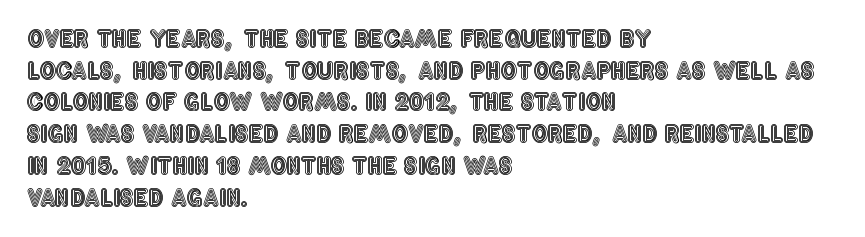
The image shows 23 px text type, upright; set left-aligned, normal line spacing (1.38x), normal letter spacing, not underlined.
